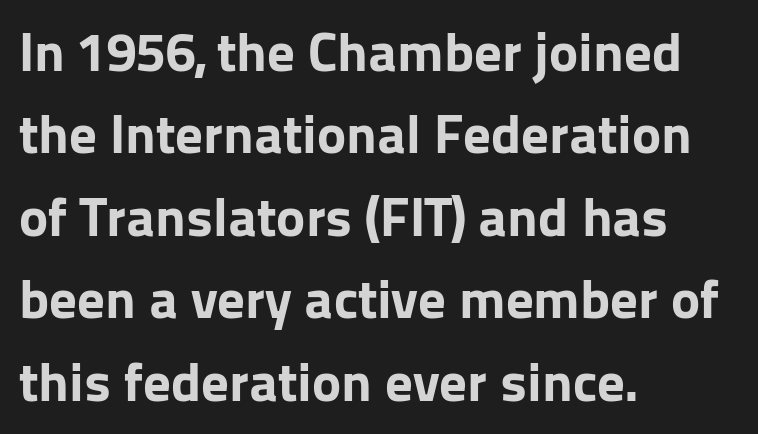
{"serif": "no", "italic": "no", "bold": "yes", "weight": "bold", "width": "normal", "stroke_contrast": "low", "x_height": "medium", "monospaced": "no", "underline": "no", "align": "left", "line_spacing": "normal", "line_spacing_ratio": 1.5, "letter_spacing": "normal", "letter_spacing_em": 0.0, "glyph_px": 55}
